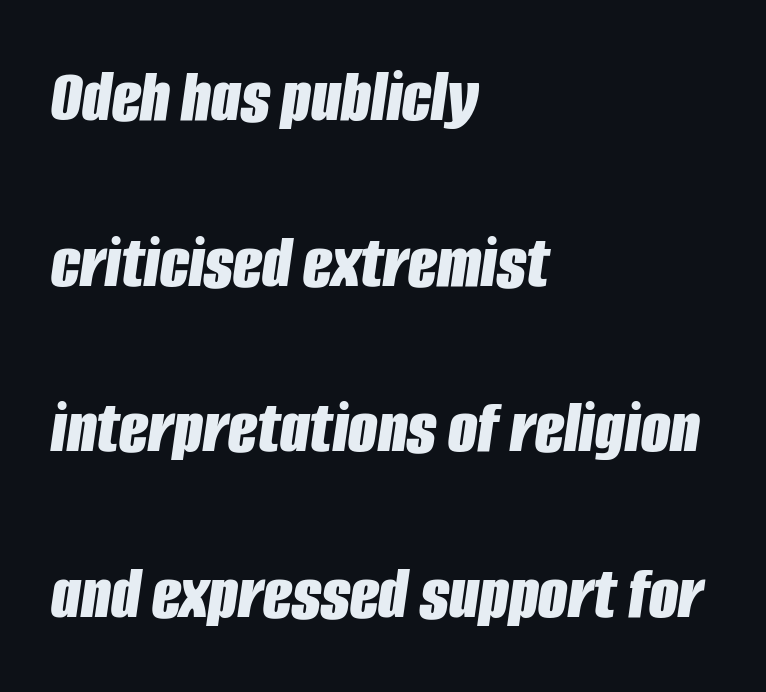
The image shows 76 px bold, condensed type, italic (leaning right); set left-aligned, loose line spacing (2.18x), normal letter spacing, not underlined; low stroke contrast and a large x-height.
